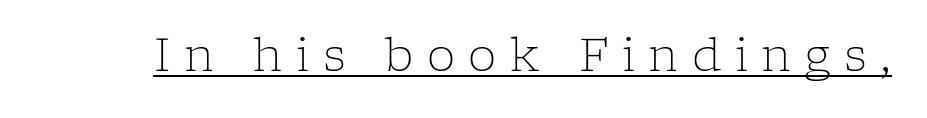
{"serif": "yes", "italic": "no", "bold": "no", "weight": "light", "width": "normal", "stroke_contrast": "low", "x_height": "medium", "monospaced": "no", "underline": "yes", "letter_spacing": "wide", "letter_spacing_em": 0.3, "glyph_px": 45}
